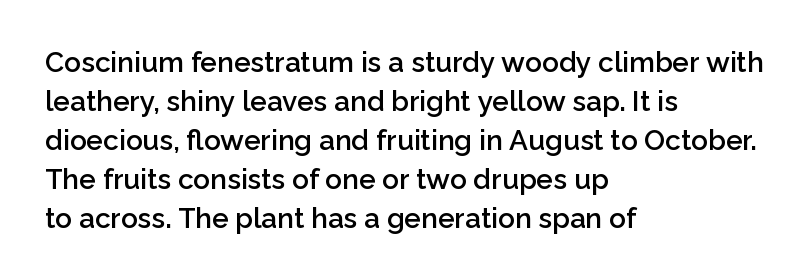
Q: Is the text bold? A: Semi-bold.
Q: Is the text italic (slanted)? A: No, it is upright.
Q: Is the typeface a serif or a sans-serif typeface? A: Sans-serif.
Q: Is the text underlined? A: No.
Q: How is the paragraph aligned? A: Left-aligned.
Q: Is the spacing between letters normal or unusually wide? A: Normal.
Q: Is the spacing between lines tight, normal or loose? A: Normal.
Q: Width (condensed, normal, or wide)? A: Normal.
Q: Stroke contrast? A: Low.
Q: x-height? A: Medium.
Q: Monospaced? A: No.
